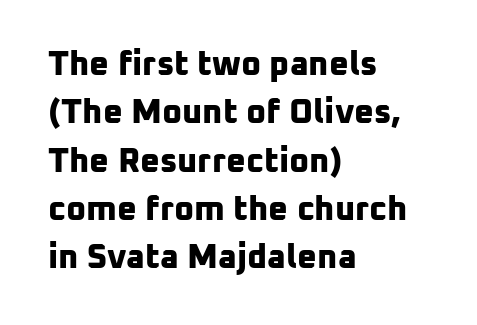
The image shows 34 px bold sans-serif type; set left-aligned, normal line spacing (1.42x), normal letter spacing, not underlined; low stroke contrast and a medium x-height.
